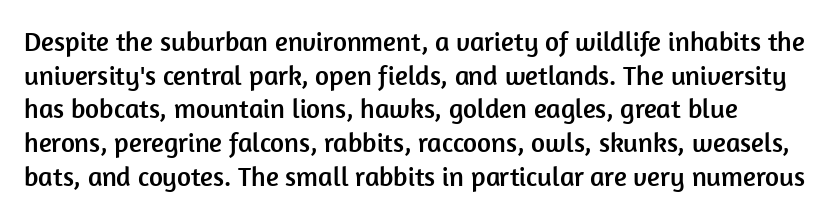
The image shows 27 px text type, upright; set normal line spacing (1.25x), normal letter spacing, not underlined.
